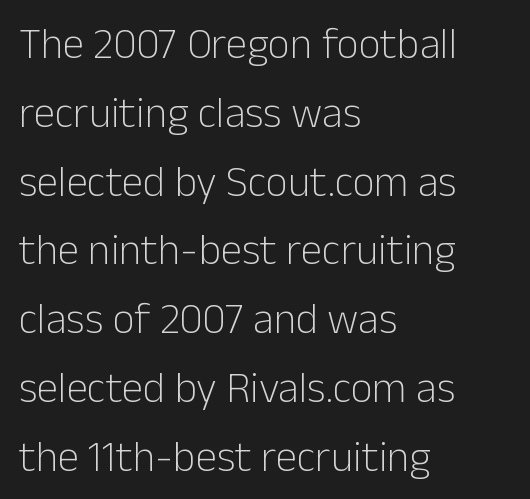
Q: Is the text bold? A: No.
Q: Is the text italic (slanted)? A: No, it is upright.
Q: Is the typeface a serif or a sans-serif typeface? A: Sans-serif.
Q: Is the text underlined? A: No.
Q: How is the paragraph aligned? A: Left-aligned.
Q: Is the spacing between letters normal or unusually wide? A: Normal.
Q: Is the spacing between lines tight, normal or loose? A: Normal.
Q: Width (condensed, normal, or wide)? A: Normal.
Q: Stroke contrast? A: Low.
Q: x-height? A: Medium.
Q: Monospaced? A: No.
